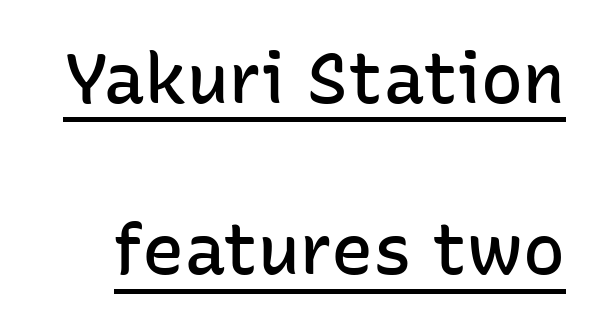
The horizontal fit of the characters is conventional and even. Is this a fixed-width face? No — the glyphs have proportional, varying widths. The face used here is a semibold: visibly heavier than regular, lighter than bold. No italicization has been applied; the sample stays upright. A typesetter would label this face a sans.
